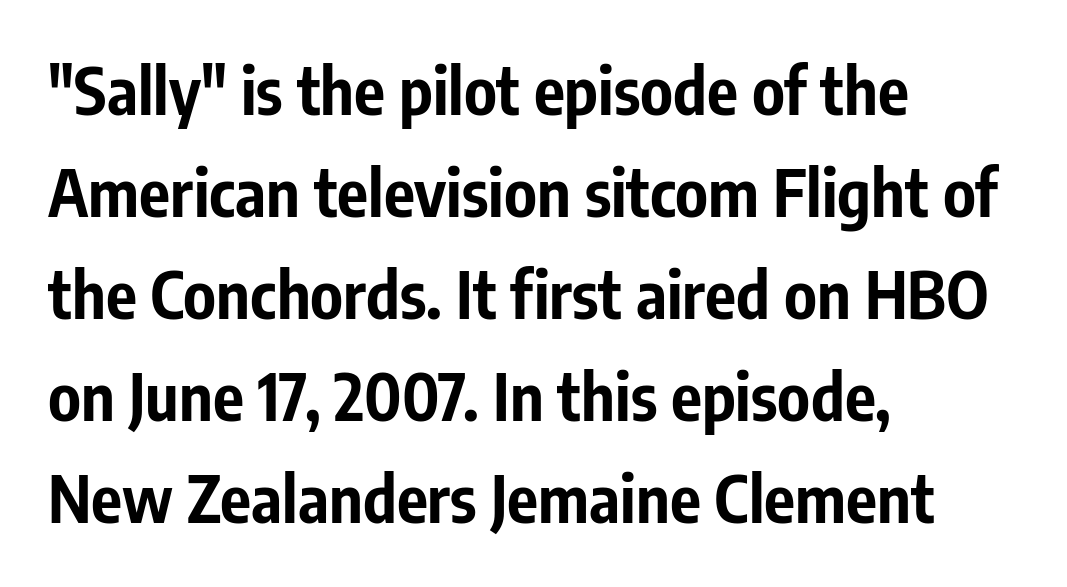
{"serif": "no", "italic": "no", "bold": "yes", "weight": "bold", "width": "condensed", "stroke_contrast": "low", "x_height": "medium", "monospaced": "no", "underline": "no", "align": "left", "line_spacing": "normal", "line_spacing_ratio": 1.57, "letter_spacing": "normal", "letter_spacing_em": 0.0, "glyph_px": 65}
